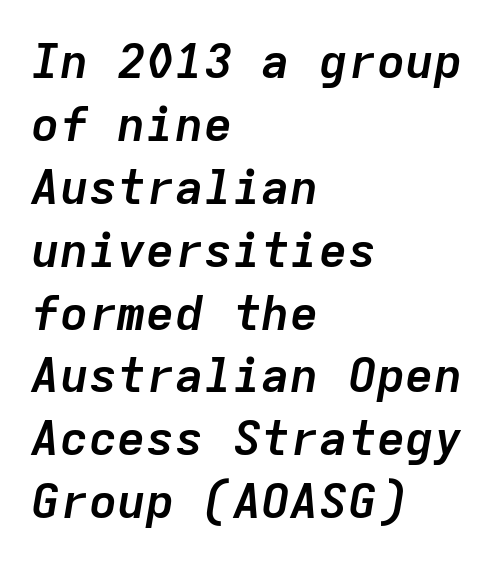
Q: Is the text bold? A: Yes.
Q: Is the text italic (slanted)? A: Yes, it leans right by about 9 degrees.
Q: Is the text underlined? A: No.
Q: How is the paragraph aligned? A: Left-aligned.
Q: Is the spacing between letters normal or unusually wide? A: Normal.
Q: Is the spacing between lines tight, normal or loose? A: Normal.
Q: Width (condensed, normal, or wide)? A: Normal.
Q: Stroke contrast? A: Low.
Q: x-height? A: Medium.
Q: Monospaced? A: Yes.
